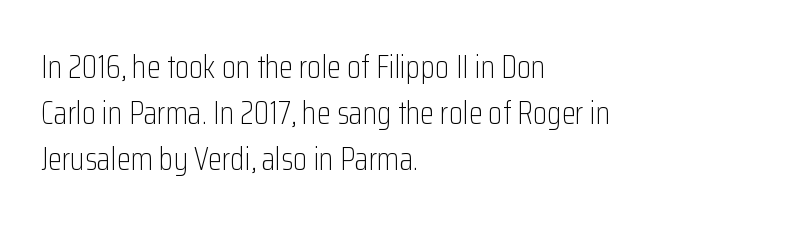
Q: Is the text bold? A: No.
Q: Is the text italic (slanted)? A: No, it is upright.
Q: Is the typeface a serif or a sans-serif typeface? A: Sans-serif.
Q: Is the text underlined? A: No.
Q: How is the paragraph aligned? A: Left-aligned.
Q: Is the spacing between letters normal or unusually wide? A: Normal.
Q: Is the spacing between lines tight, normal or loose? A: Normal.
Q: Width (condensed, normal, or wide)? A: Condensed.
Q: Stroke contrast? A: Low.
Q: x-height? A: Medium.
Q: Monospaced? A: No.
